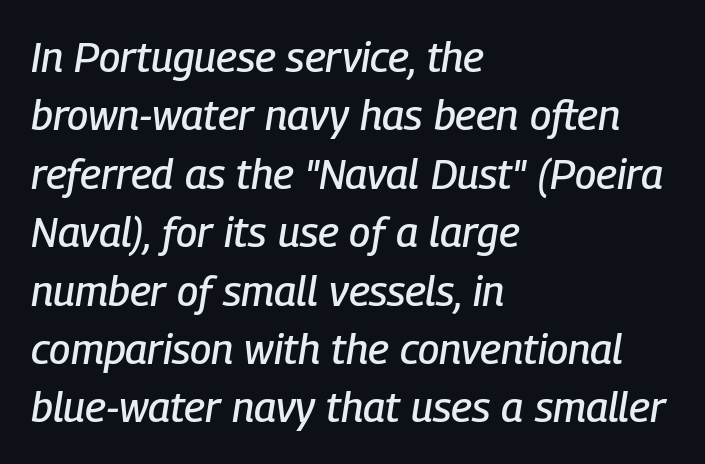
The image shows 42 px condensed type, italic (leaning right); set left-aligned, normal line spacing (1.39x), normal letter spacing, not underlined; low stroke contrast and a medium x-height.
